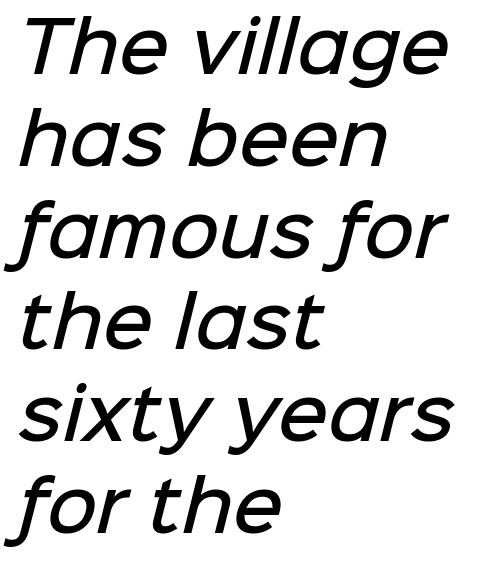
Q: Is the text bold? A: Semi-bold.
Q: Is the typeface a serif or a sans-serif typeface? A: Sans-serif.
Q: Is the text underlined? A: No.
Q: How is the paragraph aligned? A: Left-aligned.
Q: Is the spacing between letters normal or unusually wide? A: Normal.
Q: Is the spacing between lines tight, normal or loose? A: Normal.
Q: Width (condensed, normal, or wide)? A: Normal.
Q: Stroke contrast? A: Low.
Q: x-height? A: Medium.
Q: Monospaced? A: No.
